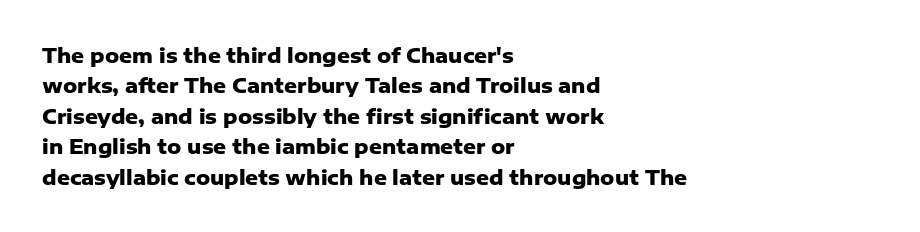
Heavy, bold letterforms. The rendering anchors every line to the left-hand side. The line-height multiplier appears to be the usual default. Style check: upright. There is no visible air inserted between adjacent glyphs. Descenders hang freely into open space.
